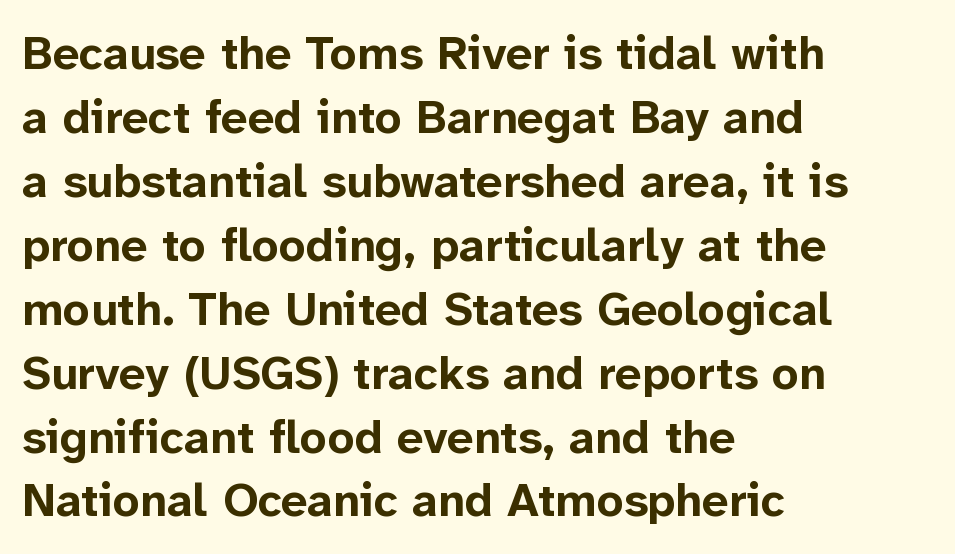
{"serif": "no", "italic": "no", "bold": "yes", "weight": "bold", "width": "normal", "stroke_contrast": "low", "x_height": "medium", "monospaced": "no", "underline": "no", "align": "left", "line_spacing": "normal", "line_spacing_ratio": 1.36, "letter_spacing": "normal", "letter_spacing_em": 0.0, "glyph_px": 47}
